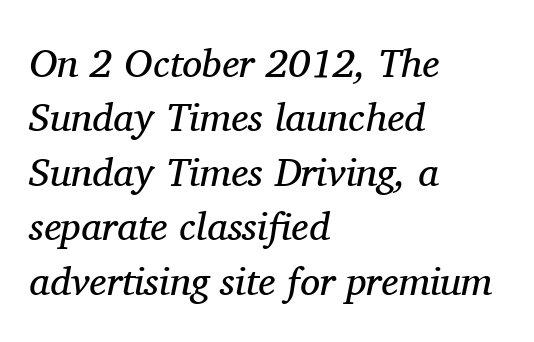
{"serif": "yes", "italic": "yes", "lean": "right", "slant_degrees": 11, "bold": "no", "weight": "regular", "width": "normal", "stroke_contrast": "medium", "x_height": "medium", "monospaced": "no", "underline": "no", "align": "left", "line_spacing": "normal", "line_spacing_ratio": 1.36, "letter_spacing": "normal", "letter_spacing_em": 0.0, "glyph_px": 40}
